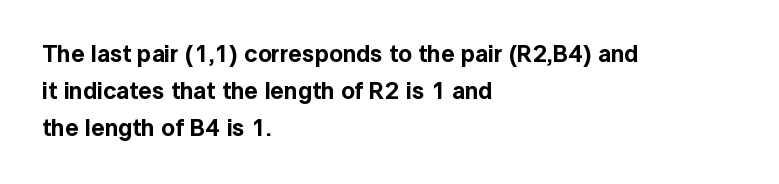
The image shows 24 px text type, upright; set left-aligned, normal line spacing (1.55x), normal letter spacing, not underlined.
